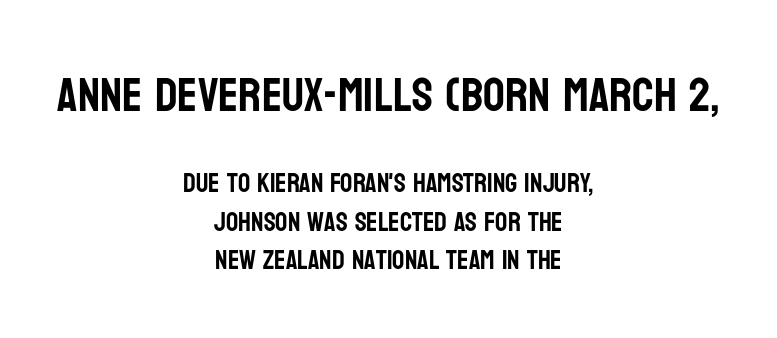
No italicization has been applied; the sample stays upright. The line texture is even and compact thanks to regular tracking. The gap between lines stays unmarked. Looks like regular typesetting: each glyph gets only the width it needs. The passage shown is typeset with a sans-serif family.
